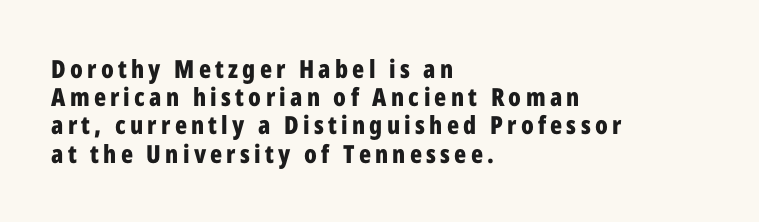
{"italic": "no", "bold": "yes", "underline": "no", "align": "left", "line_spacing": "tight", "line_spacing_ratio": 1.13, "glyph_px": 25}
